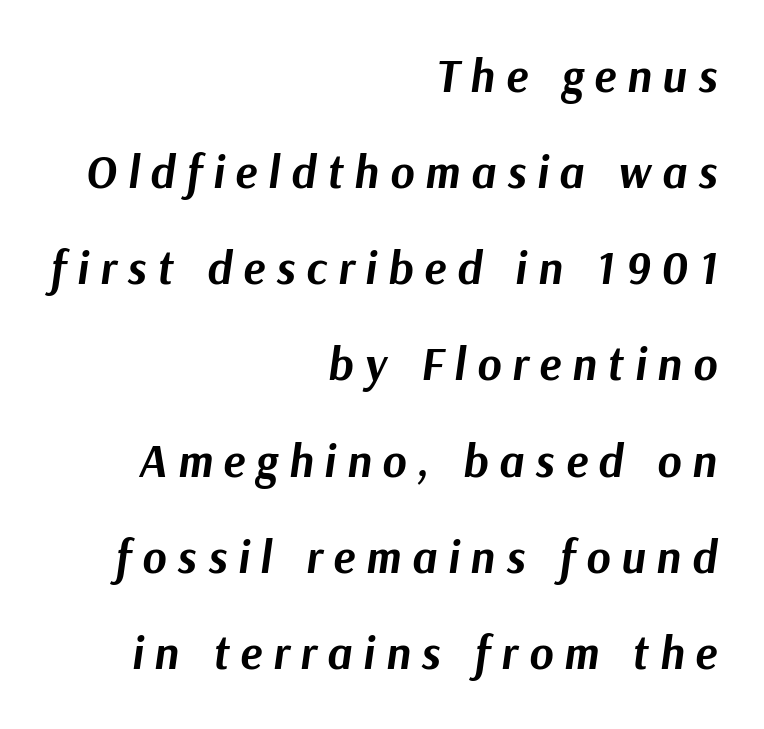
The image shows 46 px bold type, italic (leaning right); set right-aligned, loose line spacing (2.09x), unusually wide letter spacing (+0.24 em), not underlined; medium stroke contrast and a medium x-height.
